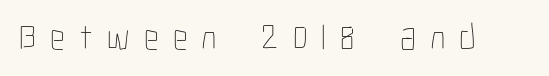
The image shows 37 px thin, condensed type, upright; set unusually wide letter spacing (+0.38 em), not underlined; low stroke contrast and a medium x-height.
